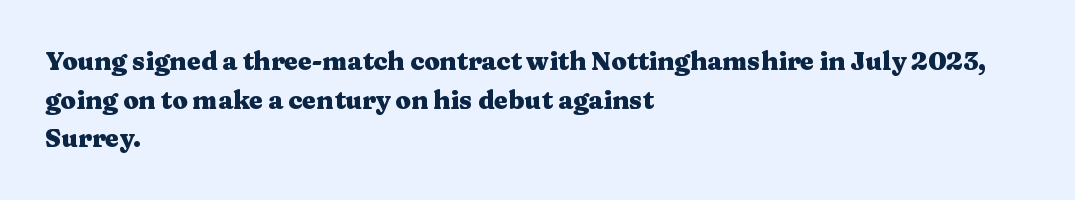
Lines of text with bare space underneath. Default kerning and tracking; the words read as compact shapes. Typeset ragged right — the left edge is the straight one. Regarding leading, the lines here are spaced in the standard way. Every stem runs plumb, perpendicular to the baseline.
